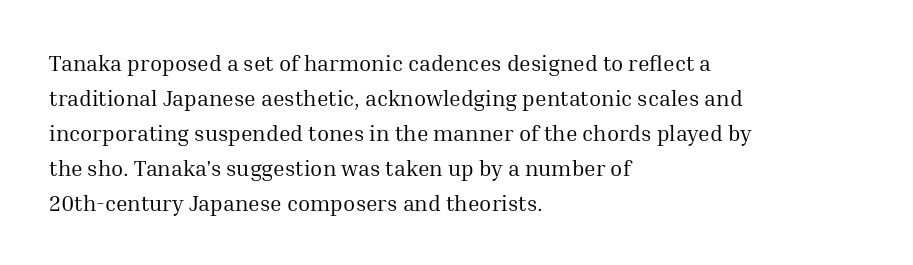
Every stem runs plumb, perpendicular to the baseline. Ink coverage per letter is moderate at most. Does extra space separate the letters? No, they use regular spacing. Line starts are locked; line ends wander. If you measured baseline to baseline, you'd find a middling distance.
